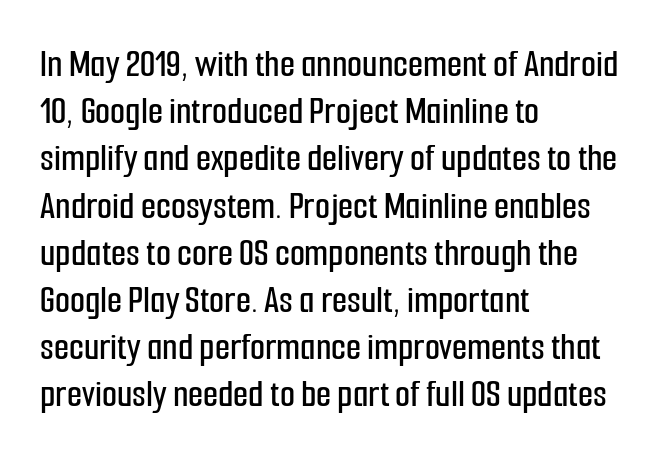
The specimen omits any rule beneath the text block's lines. Examine the stroke ends and you'll find no serifs. Line starts are locked; line ends wander. This is the regular roman posture of the typeface.
